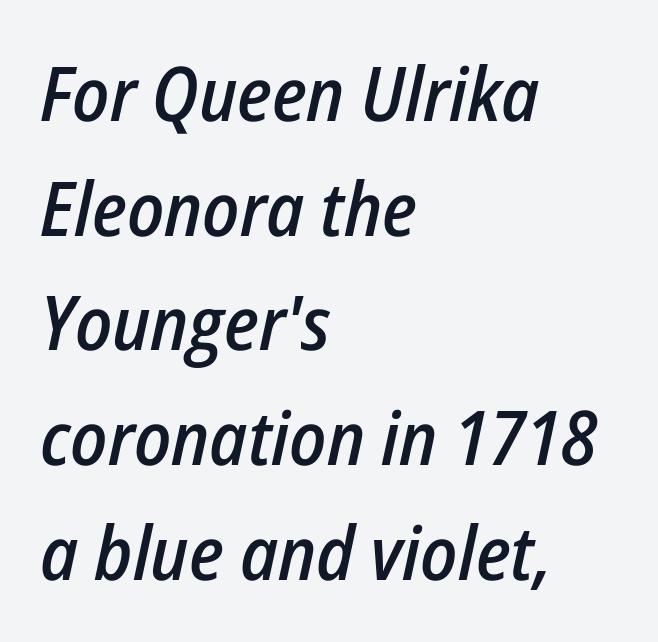
{"italic": "yes", "lean": "right", "slant_degrees": 12, "bold": "semi", "weight": "semibold", "width": "condensed", "stroke_contrast": "low", "x_height": "medium", "monospaced": "no", "underline": "no", "align": "left", "line_spacing": "normal", "line_spacing_ratio": 1.53, "letter_spacing": "normal", "letter_spacing_em": 0.0, "glyph_px": 75}
